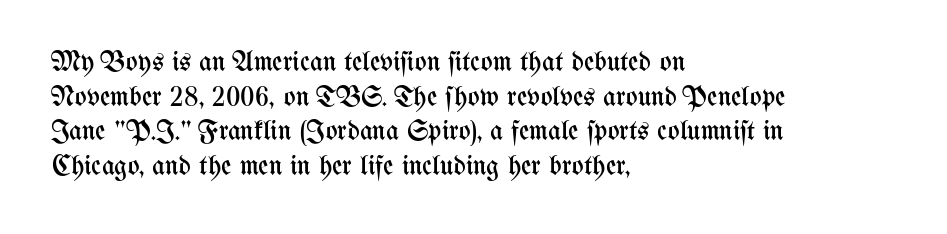
The image shows 28 px regular-weight, condensed type, upright; set left-aligned, line spacing 1.24x, normal letter spacing, not underlined; medium stroke contrast and a medium x-height.
